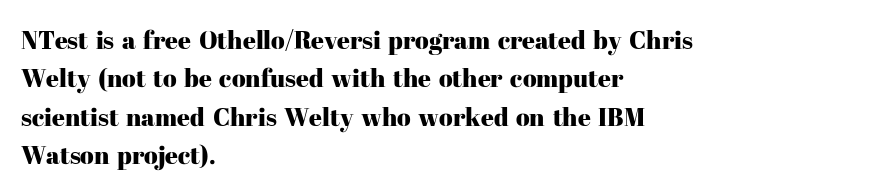
{"italic": "no", "underline": "no", "align": "left", "line_spacing": "normal", "line_spacing_ratio": 1.54, "letter_spacing": "normal", "letter_spacing_em": 0.0, "glyph_px": 25}
